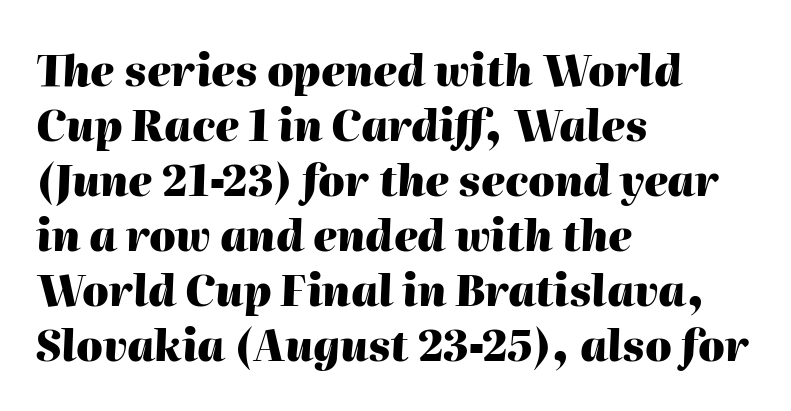
The image shows 42 px heavy type, italic (leaning right); set left-aligned, normal line spacing (1.31x), normal letter spacing, not underlined; high stroke contrast and a medium x-height.
